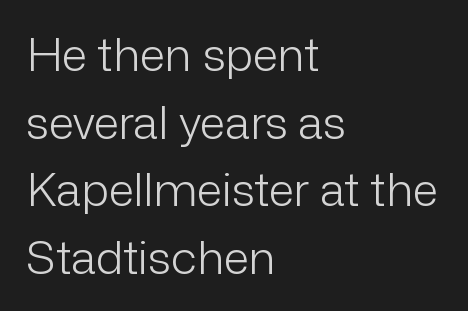
The gaps between neighbouring characters are ordinary and unremarkable. The gap between lines stays unmarked. Nope, not italic — everything's standing straight. A typesetter would label this face a sans. This reads as an unemphasized weight, regular at the heaviest. Baseline-to-baseline distance is the conventional proportion of letter height.
